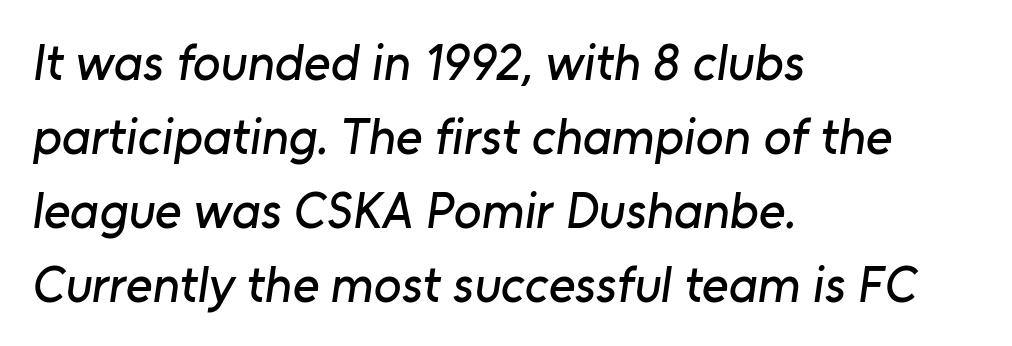
Stroke terminals: plain, sans-serif. Default kerning and tracking; the words read as compact shapes. Horizontal alignment here is leftward, the default for most running prose. Students, observe: this is what conventionally led text looks like. You could not count columns in this text — the font is proportionally spaced.
